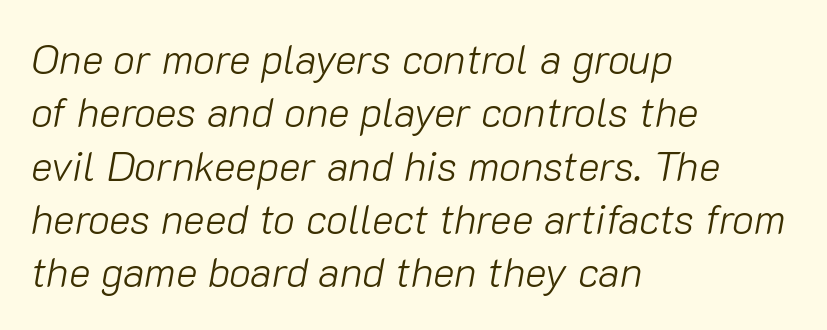
{"italic": "yes", "lean": "right", "slant_degrees": 10, "bold": "no", "weight": "light", "width": "normal", "stroke_contrast": "low", "x_height": "medium", "monospaced": "no", "underline": "no", "align": "left", "line_spacing": "normal", "line_spacing_ratio": 1.3, "letter_spacing": "normal", "letter_spacing_em": 0.0, "glyph_px": 41}
